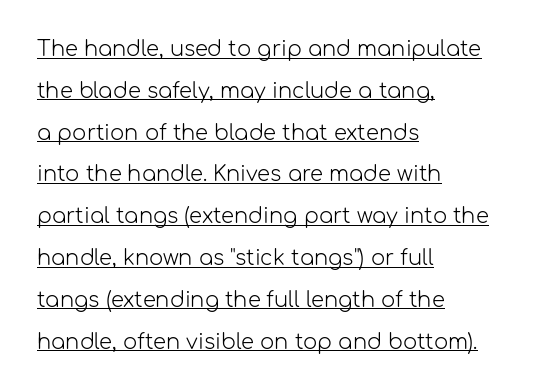
{"italic": "no", "bold": "no", "underline": "yes", "align": "left", "line_spacing": "loose", "line_spacing_ratio": 1.99, "letter_spacing": "normal", "letter_spacing_em": 0.0, "glyph_px": 21}
